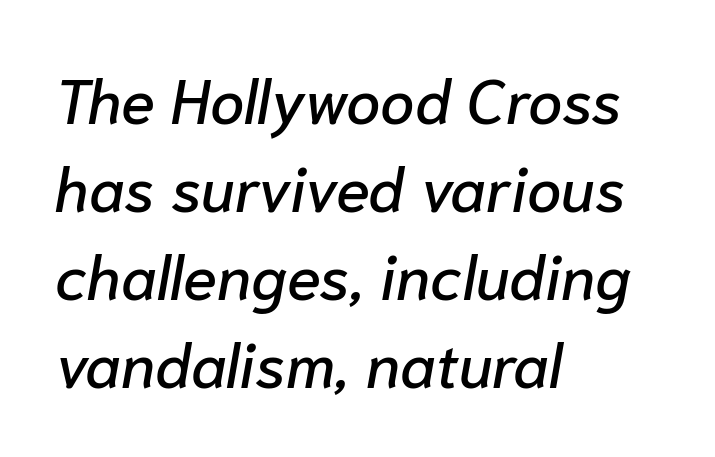
{"italic": "yes", "lean": "right", "slant_degrees": 10, "width": "normal", "stroke_contrast": "low", "x_height": "medium", "monospaced": "no", "underline": "no", "align": "left", "line_spacing": "normal", "line_spacing_ratio": 1.42, "letter_spacing": "normal", "letter_spacing_em": 0.0, "glyph_px": 62}
